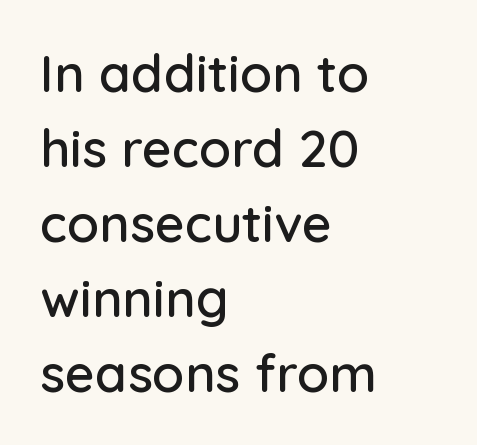
{"serif": "no", "italic": "no", "width": "normal", "stroke_contrast": "low", "x_height": "medium", "monospaced": "no", "underline": "no", "align": "left", "line_spacing": "normal", "line_spacing_ratio": 1.44, "letter_spacing": "normal", "letter_spacing_em": 0.0, "glyph_px": 52}
